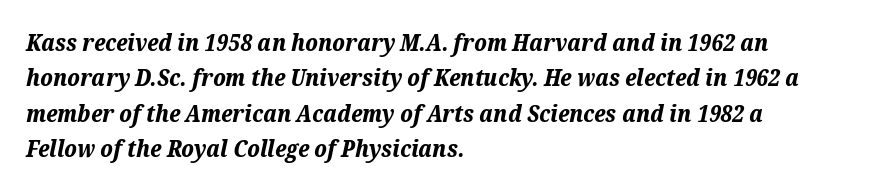
Q: Is the text bold? A: Yes.
Q: Is the text italic (slanted)? A: Yes, it leans right by about 12 degrees.
Q: Is the text underlined? A: No.
Q: How is the paragraph aligned? A: Left-aligned.
Q: Is the spacing between letters normal or unusually wide? A: Normal.
Q: Is the spacing between lines tight, normal or loose? A: Normal.
